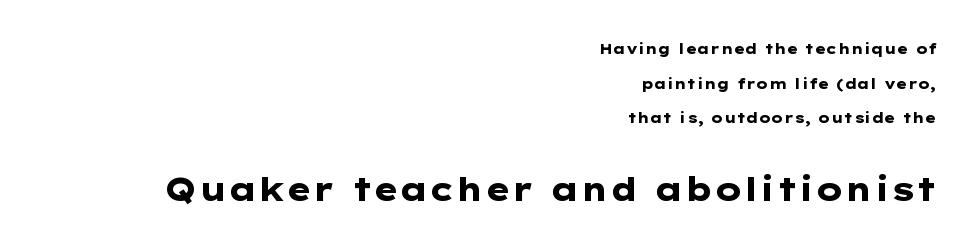
{"serif": "no", "italic": "no", "bold": "yes", "weight": "heavy", "width": "wide", "stroke_contrast": "low", "x_height": "medium", "underline": "no", "align": "right", "line_spacing": "loose", "line_spacing_ratio": 2.47, "letter_spacing": "normal", "letter_spacing_em": 0.0, "larger_block": "second", "size_ratio": 2.29, "glyph_px": 32}
